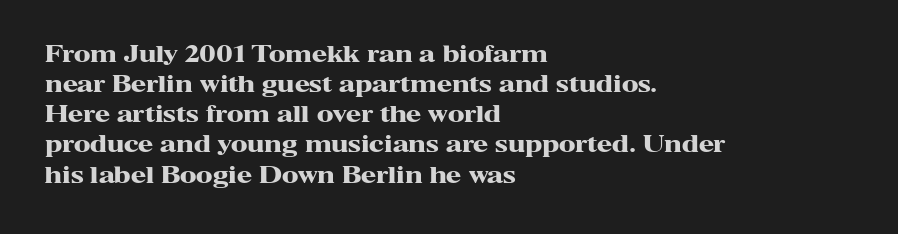
Q: Is the text bold? A: Yes.
Q: Is the text italic (slanted)? A: No, it is upright.
Q: Is the text underlined? A: No.
Q: How is the paragraph aligned? A: Left-aligned.
Q: Is the spacing between letters normal or unusually wide? A: Normal.
Q: Is the spacing between lines tight, normal or loose? A: Normal.
